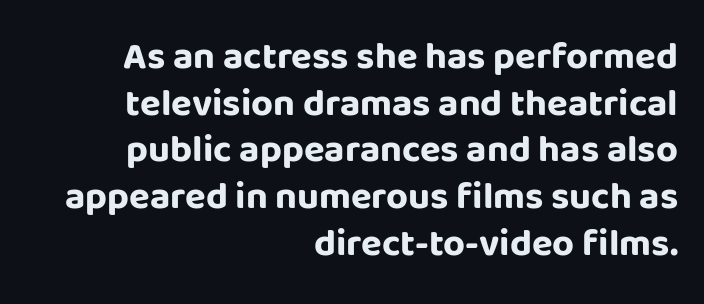
Q: Is the text bold? A: Yes.
Q: Is the text italic (slanted)? A: No, it is upright.
Q: Is the typeface a serif or a sans-serif typeface? A: Sans-serif.
Q: Is the text underlined? A: No.
Q: How is the paragraph aligned? A: Right-aligned.
Q: Is the spacing between letters normal or unusually wide? A: Normal.
Q: Width (condensed, normal, or wide)? A: Normal.
Q: Stroke contrast? A: Low.
Q: x-height? A: Large.
Q: Monospaced? A: No.
